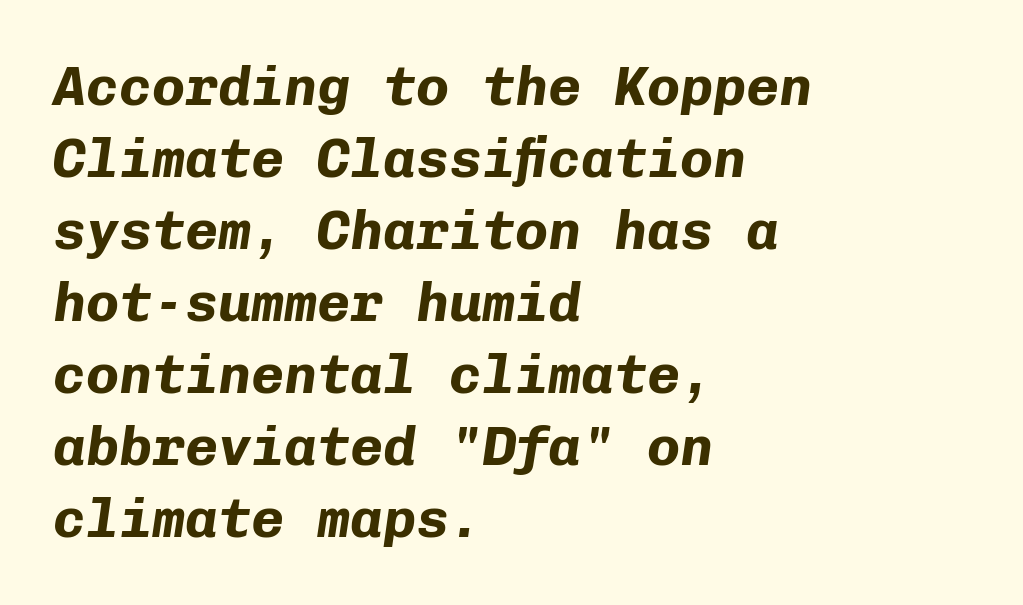
The image shows 55 px bold type, italic (leaning right), monospaced; set left-aligned, normal line spacing (1.31x), normal letter spacing, not underlined; low stroke contrast and a medium x-height.
